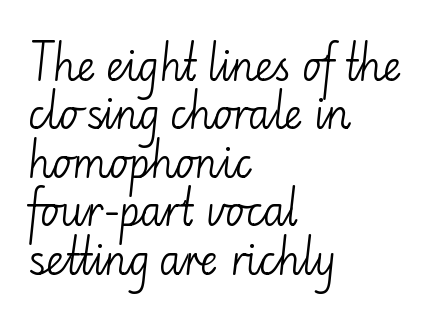
The image shows 40 px light sans-serif type; set left-aligned, line spacing 1.21x, normal letter spacing, not underlined; low stroke contrast and a small x-height.
